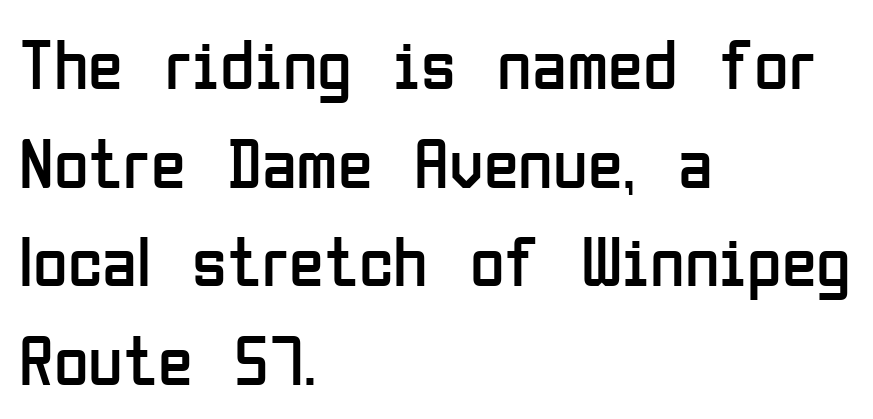
{"serif": "no", "italic": "no", "bold": "no", "weight": "regular", "width": "condensed", "stroke_contrast": "low", "x_height": "medium", "monospaced": "no", "underline": "no", "align": "left", "line_spacing": "normal", "line_spacing_ratio": 1.39, "letter_spacing": "normal", "letter_spacing_em": 0.0, "glyph_px": 71}
